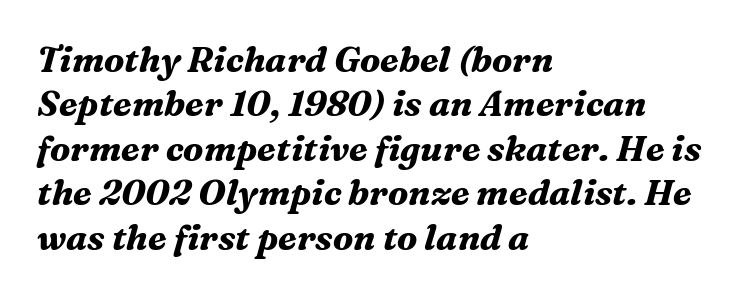
The image shows 35 px bold serif type, italic (leaning right); set left-aligned, normal line spacing (1.27x), normal letter spacing, not underlined; medium stroke contrast and a medium x-height.
